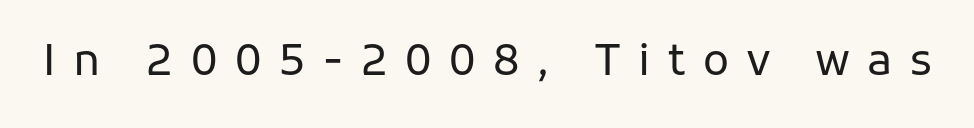
Q: Is the text bold? A: No.
Q: Is the text italic (slanted)? A: No, it is upright.
Q: Is the typeface a serif or a sans-serif typeface? A: Sans-serif.
Q: Is the text underlined? A: No.
Q: Is the spacing between letters normal or unusually wide? A: Unusually wide.
Q: Width (condensed, normal, or wide)? A: Normal.
Q: Stroke contrast? A: Low.
Q: x-height? A: Medium.
Q: Monospaced? A: No.
